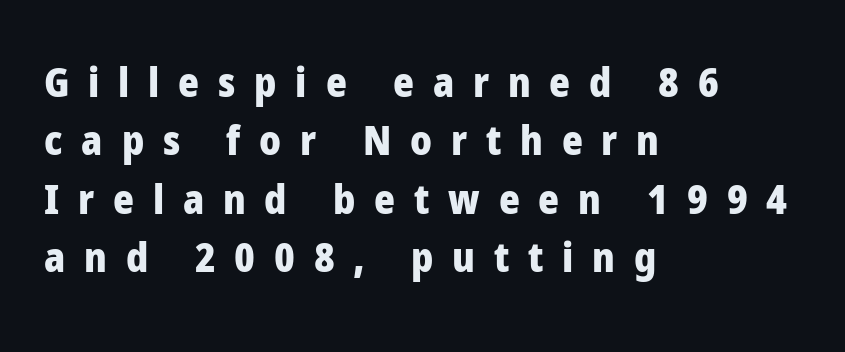
Q: Is the text bold? A: Yes.
Q: Is the text italic (slanted)? A: No, it is upright.
Q: Is the typeface a serif or a sans-serif typeface? A: Sans-serif.
Q: Is the text underlined? A: No.
Q: How is the paragraph aligned? A: Left-aligned.
Q: Is the spacing between letters normal or unusually wide? A: Unusually wide.
Q: Is the spacing between lines tight, normal or loose? A: Normal.
Q: Width (condensed, normal, or wide)? A: Normal.
Q: Stroke contrast? A: Low.
Q: x-height? A: Medium.
Q: Monospaced? A: No.
